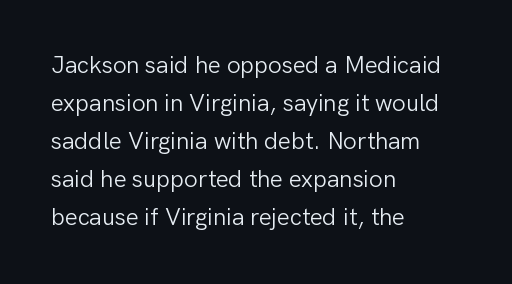
{"italic": "no", "bold": "no", "underline": "no", "align": "left", "line_spacing": "normal", "line_spacing_ratio": 1.58, "letter_spacing": "normal", "letter_spacing_em": 0.0, "glyph_px": 24}
